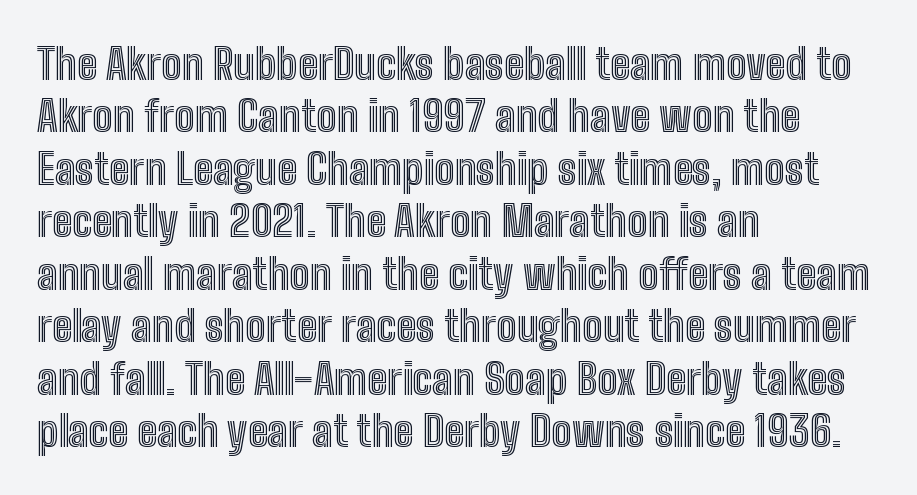
{"italic": "no", "width": "condensed", "x_height": "medium", "monospaced": "no", "underline": "no", "align": "left", "line_spacing_ratio": 1.22, "letter_spacing": "normal", "letter_spacing_em": 0.0, "glyph_px": 43}
